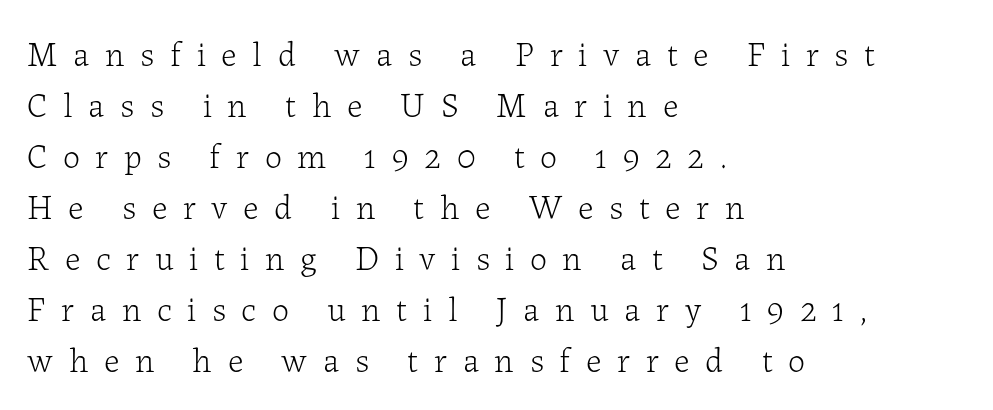
The image shows 34 px light serif type, upright; set left-aligned, normal line spacing (1.5x), unusually wide letter spacing (+0.46 em), not underlined; low stroke contrast and a medium x-height.
